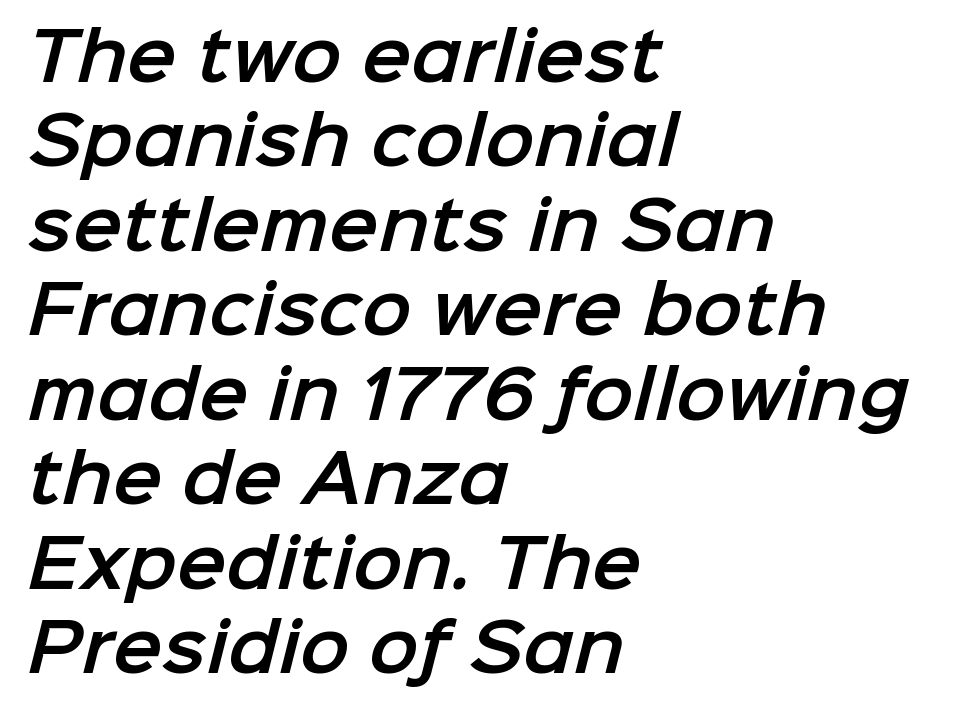
Q: Is the typeface a serif or a sans-serif typeface? A: Sans-serif.
Q: Is the text underlined? A: No.
Q: How is the paragraph aligned? A: Left-aligned.
Q: Is the spacing between letters normal or unusually wide? A: Normal.
Q: Is the spacing between lines tight, normal or loose? A: Normal.
Q: Width (condensed, normal, or wide)? A: Normal.
Q: Stroke contrast? A: Low.
Q: x-height? A: Medium.
Q: Monospaced? A: No.
